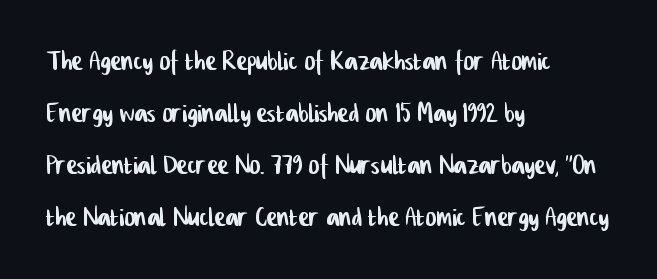
Q: Is the typeface a serif or a sans-serif typeface? A: Sans-serif.
Q: Is the text underlined? A: No.
Q: How is the paragraph aligned? A: Left-aligned.
Q: Is the spacing between letters normal or unusually wide? A: Normal.
Q: Is the spacing between lines tight, normal or loose? A: Normal.
Q: Width (condensed, normal, or wide)? A: Condensed.
Q: Stroke contrast? A: Low.
Q: x-height? A: Medium.
Q: Monospaced? A: No.
